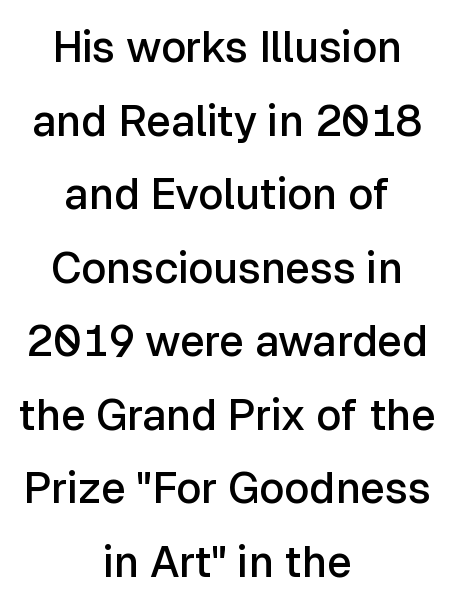
{"serif": "no", "italic": "no", "bold": "semi", "weight": "semibold", "width": "normal", "stroke_contrast": "low", "x_height": "medium", "monospaced": "no", "underline": "no", "align": "center", "line_spacing_ratio": 1.71, "letter_spacing": "normal", "letter_spacing_em": 0.0, "glyph_px": 43}
